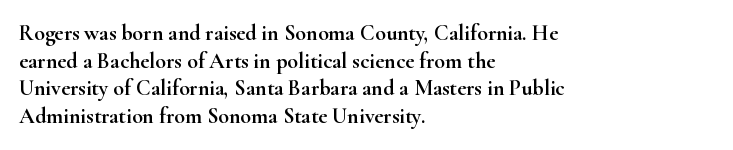
{"italic": "no", "underline": "no", "align": "left", "line_spacing": "normal", "line_spacing_ratio": 1.26, "letter_spacing": "normal", "letter_spacing_em": 0.0, "glyph_px": 22}
